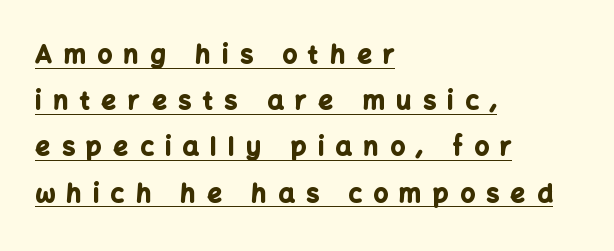
The image shows 25 px bold type, upright; set left-aligned, line spacing 1.85x, unusually wide letter spacing (+0.48 em), underlined.
